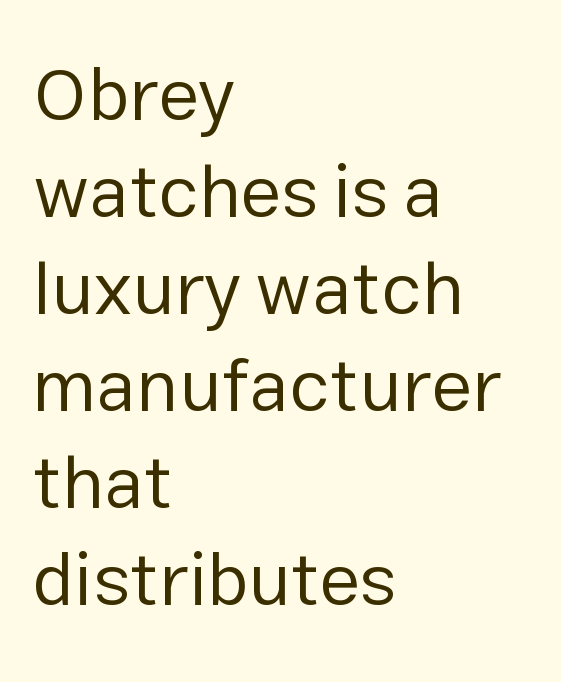
Successive baselines arrive at the customary interval. Is the stroke heavy? The answer is a plain regular-or-lighter. A typesetter would call this proportional, since set widths differ per character. Notice how the stems are strictly vertical — no italics here. Visually the block forms a straight wall on the left and a jagged coastline on the right.
